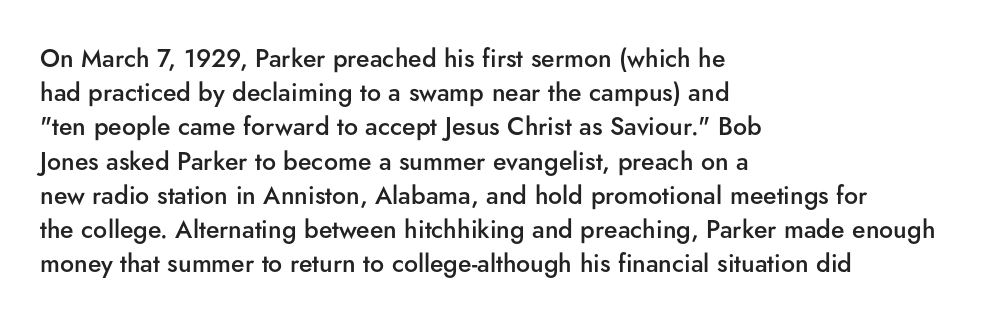
Compared with typical body copy, the letter spacing here is the same. Words float on clear page, feet unadorned. This is the regular roman posture of the typeface. The strokes are fattened partway — semibold, not bold.
